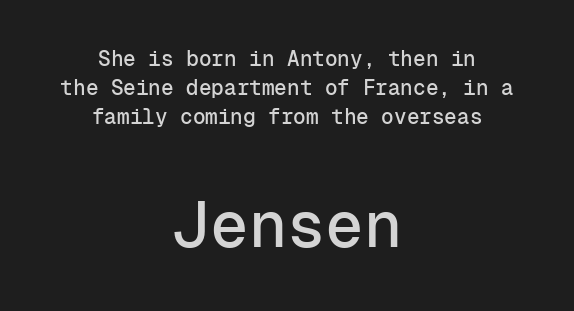
Q: Is the text italic (slanted)? A: No, it is upright.
Q: Is the typeface a serif or a sans-serif typeface? A: Sans-serif.
Q: Is the text underlined? A: No.
Q: How is the paragraph aligned? A: Centered.
Q: Is the spacing between letters normal or unusually wide? A: Normal.
Q: Is the spacing between lines tight, normal or loose? A: Normal.
Q: Which block of text is set in a larger size, the first (top) or the second (bottom)? A: The second (bottom) one.
Q: Width (condensed, normal, or wide)? A: Normal.
Q: Stroke contrast? A: Low.
Q: x-height? A: Medium.
Q: Monospaced? A: Yes.
